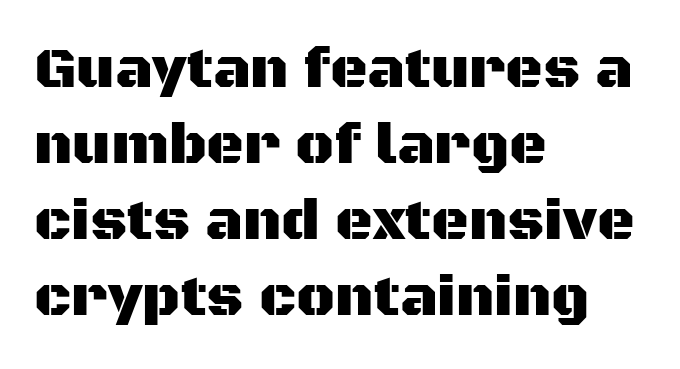
The image shows 58 px sans-serif type, upright; set left-aligned, normal line spacing (1.31x), normal letter spacing, not underlined; medium stroke contrast and a large x-height.
